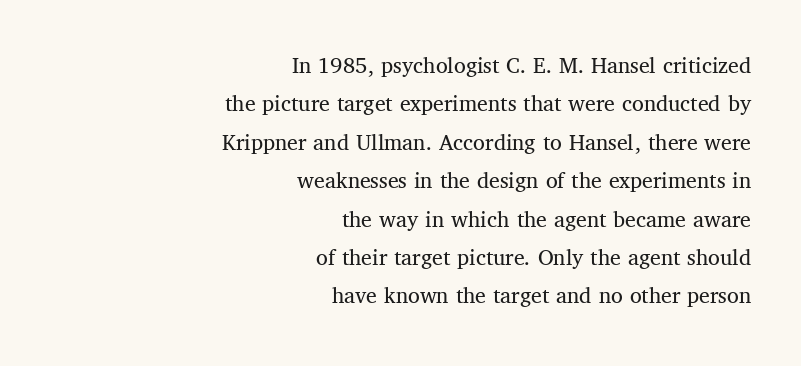
The image shows 24 px text type, upright; set right-aligned, normal line spacing (1.6x), normal letter spacing, not underlined.
